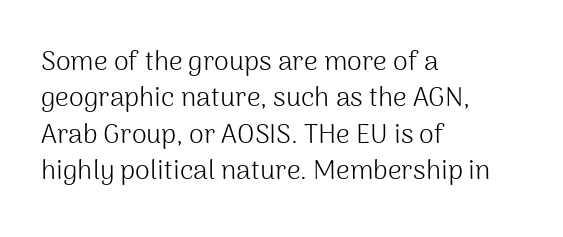
Q: Is the text bold? A: No.
Q: Is the text italic (slanted)? A: No, it is upright.
Q: Is the text underlined? A: No.
Q: How is the paragraph aligned? A: Left-aligned.
Q: Is the spacing between letters normal or unusually wide? A: Normal.
Q: Is the spacing between lines tight, normal or loose? A: Normal.
